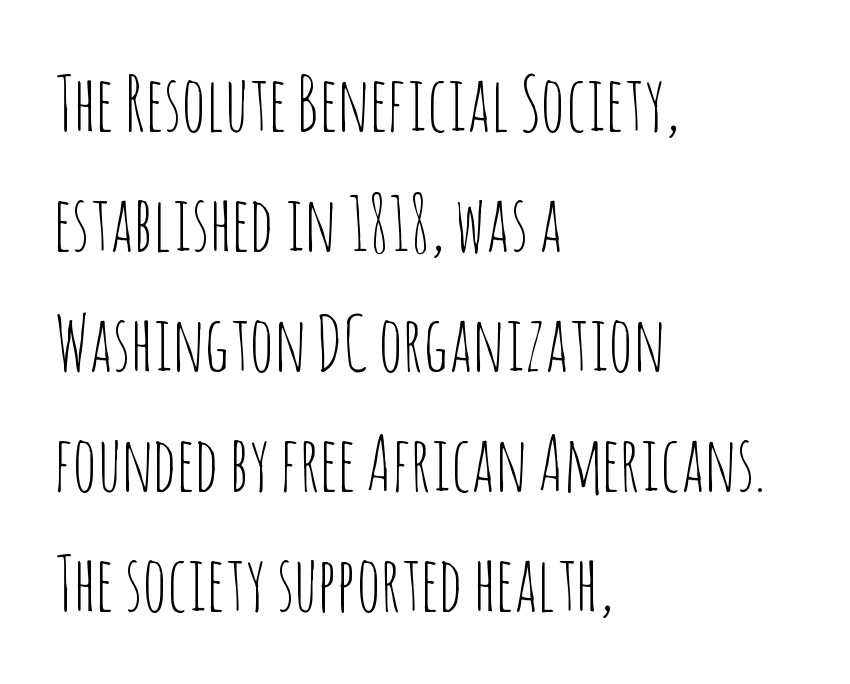
What stands out about the letter spacing? Nothing — it is the standard amount. The zone under the glyphs is completely vacant. The designer left line spacing at the default. When letters stand straight like this, we call the style roman or upright. No extra ink here — the face is not bold.
